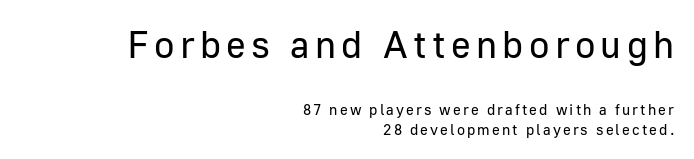
{"serif": "no", "italic": "no", "bold": "no", "weight": "regular", "width": "normal", "stroke_contrast": "low", "x_height": "medium", "monospaced": "no", "underline": "no", "align": "right", "line_spacing": "normal", "line_spacing_ratio": 1.31, "larger_block": "first", "size_ratio": 2.53, "glyph_px": 38}
